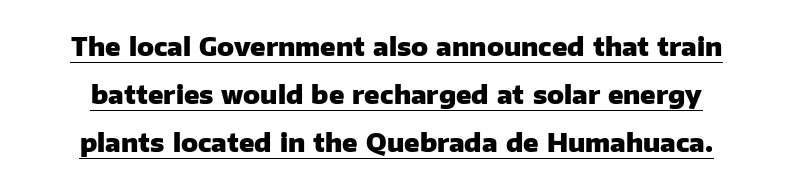
{"italic": "no", "bold": "yes", "underline": "yes", "line_spacing": "loose", "line_spacing_ratio": 1.92, "letter_spacing": "normal", "letter_spacing_em": 0.0, "glyph_px": 25}
